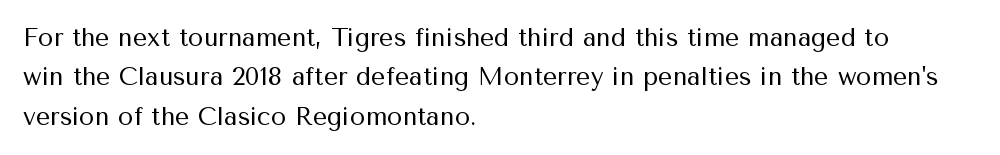
This block has exactly the height ordinary leading produces. Heft: none added — not bold. The face used here is rendered with its standard letterfit. Horizontally, the lines are justified to the leading edge only.
